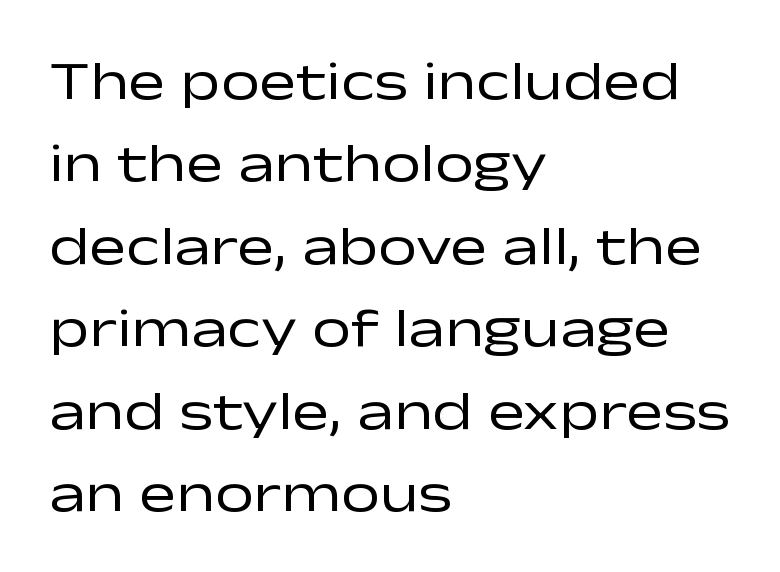
Evenly set lines give the paragraph a standard silhouette. These lines are rendered in a variable-pitch font. Tall strokes in this sample are plumb rather than angled. Nobody touched the tracking dial on this one. The words here are not underlined.
